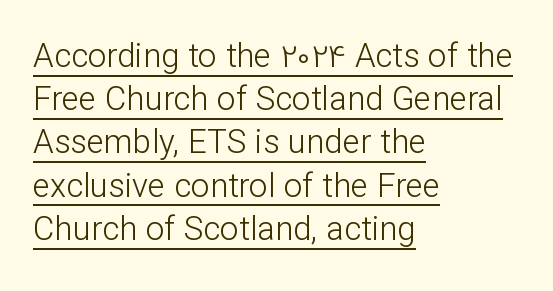
Q: Is the text bold? A: No.
Q: Is the text italic (slanted)? A: No, it is upright.
Q: Is the typeface a serif or a sans-serif typeface? A: Sans-serif.
Q: Is the text underlined? A: Yes.
Q: How is the paragraph aligned? A: Left-aligned.
Q: Is the spacing between letters normal or unusually wide? A: Normal.
Q: Is the spacing between lines tight, normal or loose? A: Normal.
Q: Width (condensed, normal, or wide)? A: Normal.
Q: Stroke contrast? A: Low.
Q: x-height? A: Medium.
Q: Monospaced? A: No.
